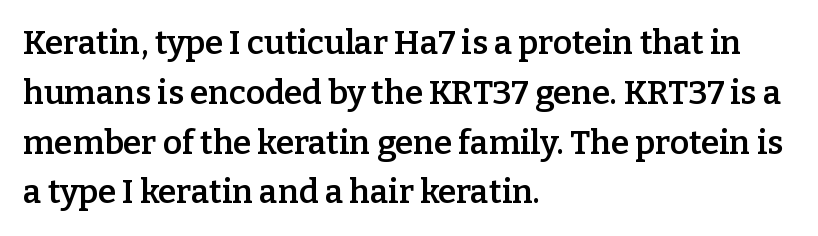
Q: Is the text bold? A: Semi-bold.
Q: Is the text italic (slanted)? A: No, it is upright.
Q: Is the typeface a serif or a sans-serif typeface? A: Serif.
Q: Is the text underlined? A: No.
Q: How is the paragraph aligned? A: Left-aligned.
Q: Is the spacing between letters normal or unusually wide? A: Normal.
Q: Is the spacing between lines tight, normal or loose? A: Normal.
Q: Width (condensed, normal, or wide)? A: Normal.
Q: Stroke contrast? A: Low.
Q: x-height? A: Medium.
Q: Monospaced? A: No.
